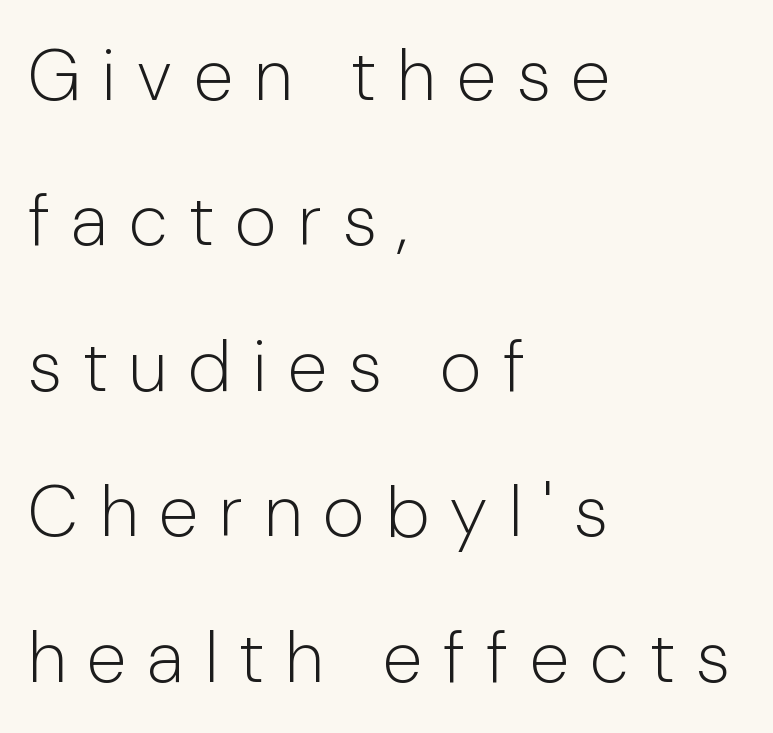
It's the straight-up-and-down kind of type. Leading: increased. The passage shown is typeset with a sans-serif family. Each stroke keeps to a modest, everyday thickness or less.
